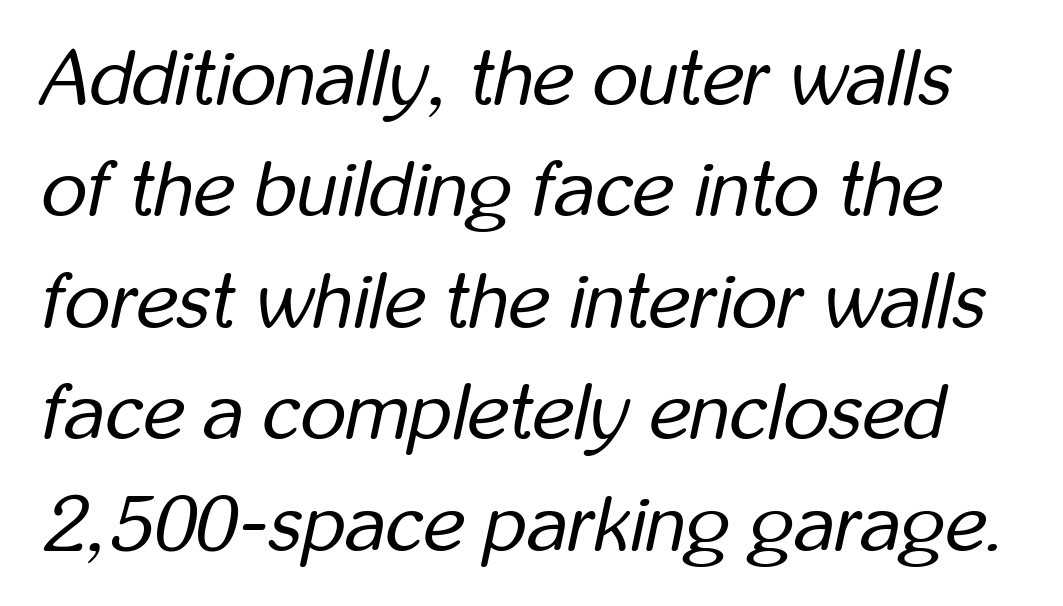
Q: Is the text bold? A: No.
Q: Is the text italic (slanted)? A: Yes, it leans right by about 12 degrees.
Q: Is the text underlined? A: No.
Q: Is the spacing between letters normal or unusually wide? A: Normal.
Q: Is the spacing between lines tight, normal or loose? A: Normal.
Q: Width (condensed, normal, or wide)? A: Condensed.
Q: Stroke contrast? A: Low.
Q: x-height? A: Medium.
Q: Monospaced? A: No.
